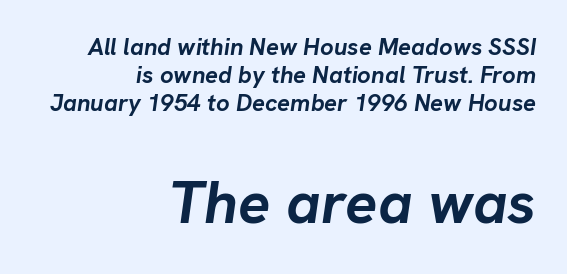
The image shows 60 px semibold type, italic (leaning right); set right-aligned, line spacing 1.17x, normal letter spacing, not underlined; the second (bottom) block is 2.5x larger; low stroke contrast and a medium x-height.
